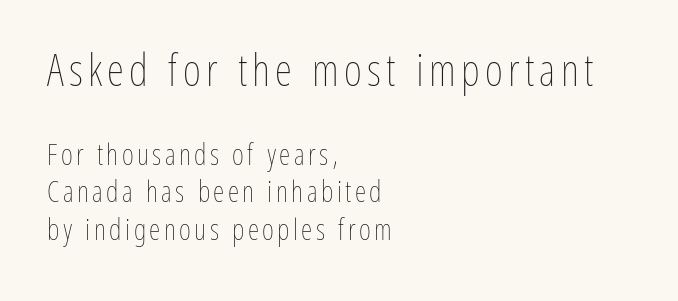
{"italic": "no", "bold": "no", "weight": "thin", "width": "condensed", "stroke_contrast": "low", "x_height": "medium", "monospaced": "no", "underline": "no", "align": "left", "line_spacing": "normal", "line_spacing_ratio": 1.29, "larger_block": "first", "size_ratio": 1.52, "glyph_px": 44}
